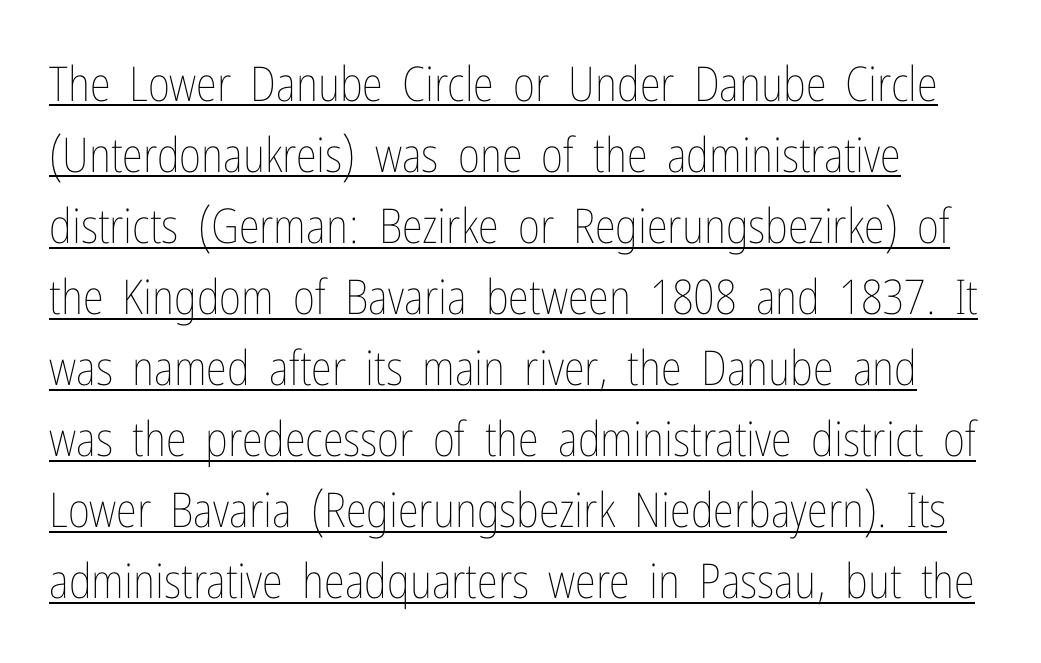
Q: Is the text bold? A: No.
Q: Is the text italic (slanted)? A: No, it is upright.
Q: Is the text underlined? A: Yes.
Q: Is the spacing between letters normal or unusually wide? A: Normal.
Q: Is the spacing between lines tight, normal or loose? A: Normal.
Q: Width (condensed, normal, or wide)? A: Condensed.
Q: Stroke contrast? A: Low.
Q: x-height? A: Medium.
Q: Monospaced? A: No.
